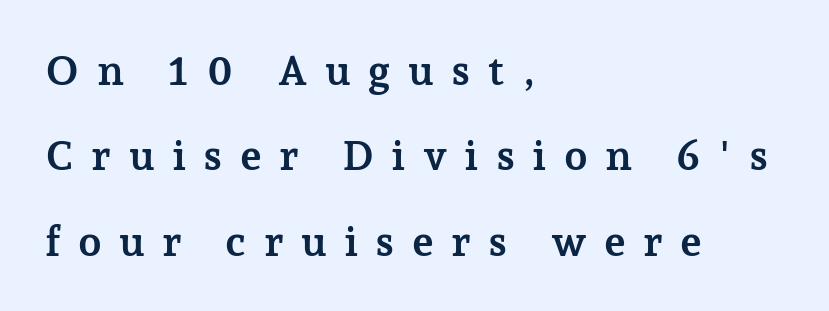
Q: Is the text bold? A: Yes.
Q: Is the text italic (slanted)? A: No, it is upright.
Q: Is the typeface a serif or a sans-serif typeface? A: Serif.
Q: Is the text underlined? A: No.
Q: How is the paragraph aligned? A: Left-aligned.
Q: Is the spacing between letters normal or unusually wide? A: Unusually wide.
Q: Is the spacing between lines tight, normal or loose? A: Loose.
Q: Width (condensed, normal, or wide)? A: Normal.
Q: Stroke contrast? A: Low.
Q: x-height? A: Medium.
Q: Monospaced? A: No.
